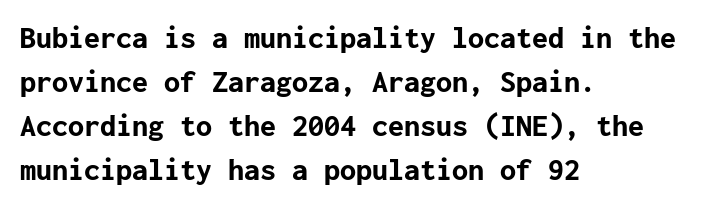
The image shows 32 px bold sans-serif type, upright; set left-aligned, normal line spacing (1.38x), normal letter spacing, not underlined; low stroke contrast and a medium x-height.
